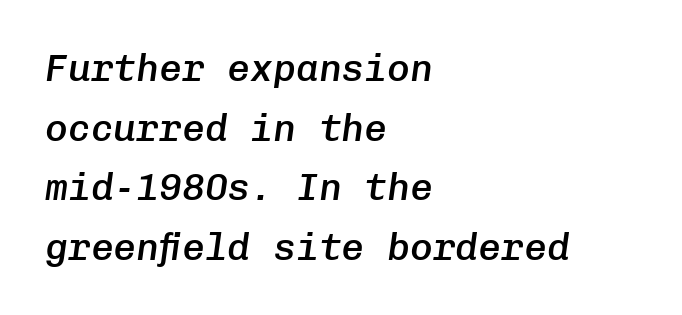
The image shows 38 px semibold type, italic (leaning right), monospaced; set left-aligned, normal line spacing (1.57x), normal letter spacing, not underlined; low stroke contrast and a medium x-height.
